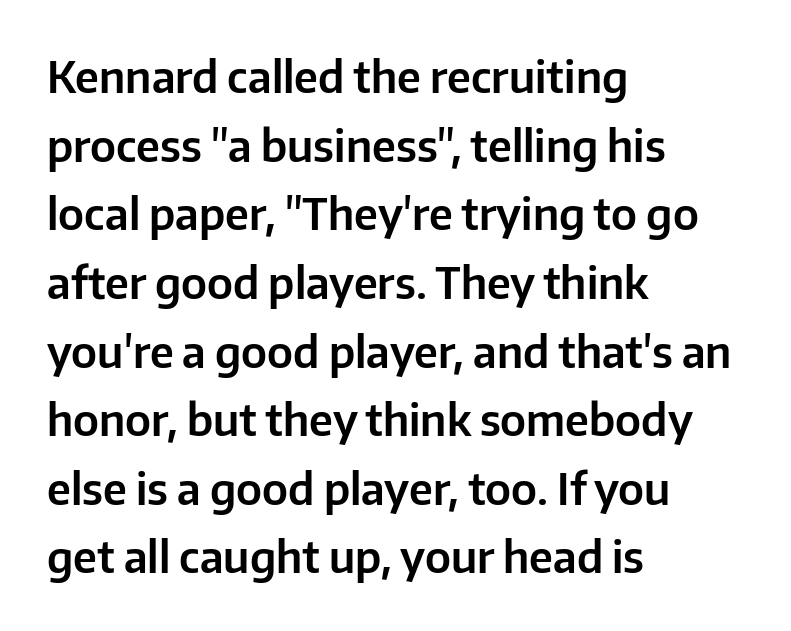
The image shows 44 px sans-serif type, upright; set left-aligned, normal line spacing (1.56x), normal letter spacing, not underlined; low stroke contrast and a medium x-height.
